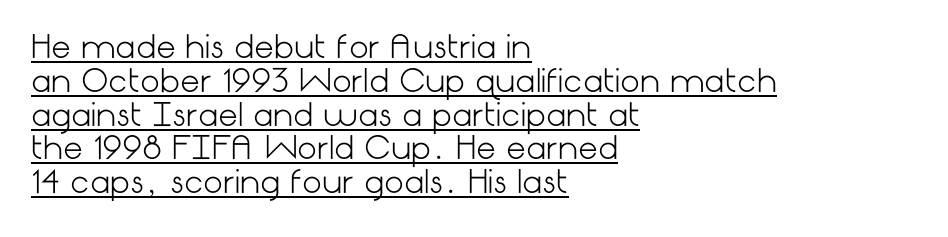
{"serif": "no", "italic": "no", "bold": "no", "weight": "light", "width": "normal", "stroke_contrast": "low", "x_height": "medium", "underline": "yes", "align": "left", "line_spacing": "tight", "line_spacing_ratio": 1.09, "letter_spacing": "normal", "letter_spacing_em": 0.0, "glyph_px": 31}
